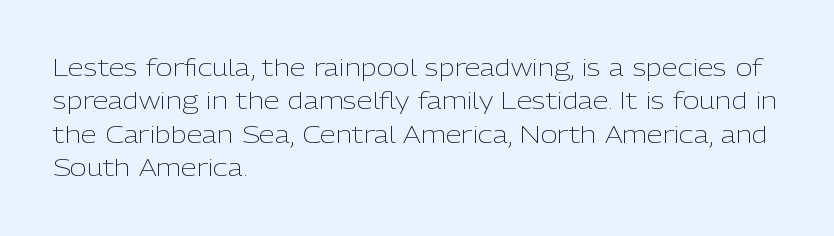
The image shows 23 px text type, upright; set left-aligned, normal line spacing (1.45x), normal letter spacing, not underlined.
